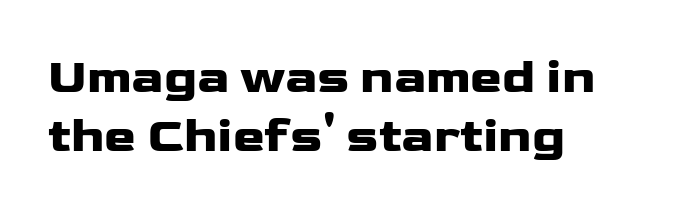
Character widths vary here, with narrow letters taking less room than wide ones. Nobody drew a line under any word here. Stroke terminals: plain, sans-serif. Each line starts at the same left margin while the right side varies.
